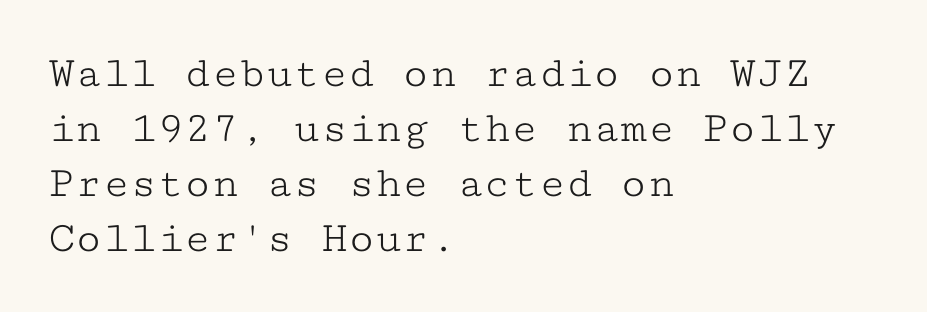
Q: Is the text bold? A: No.
Q: Is the text italic (slanted)? A: No, it is upright.
Q: Is the typeface a serif or a sans-serif typeface? A: Serif.
Q: Is the text underlined? A: No.
Q: How is the paragraph aligned? A: Left-aligned.
Q: Is the spacing between letters normal or unusually wide? A: Normal.
Q: Width (condensed, normal, or wide)? A: Wide.
Q: Stroke contrast? A: Low.
Q: x-height? A: Medium.
Q: Monospaced? A: Yes.
